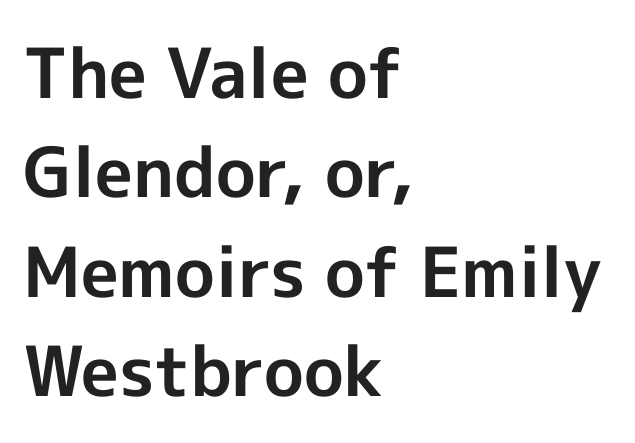
This sample uses a sans-serif face. Proportional: the letters do not fall into vertical columns. A student would call this left alignment; a typographer would say flush left, rag right. Leading: standard. These lines were composed using upright roman letters. Letter spacing: default.
